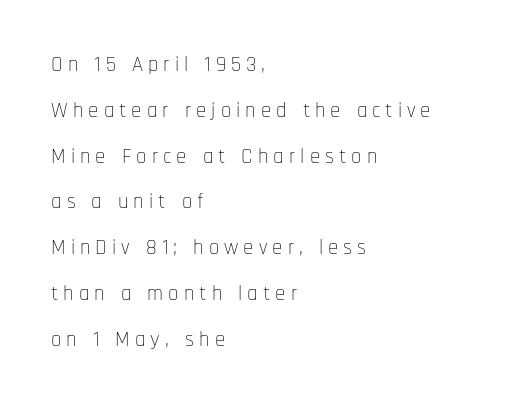
The image shows 21 px text type, upright; set left-aligned, loose line spacing (2.18x), unusually wide letter spacing (+0.24 em), not underlined.
